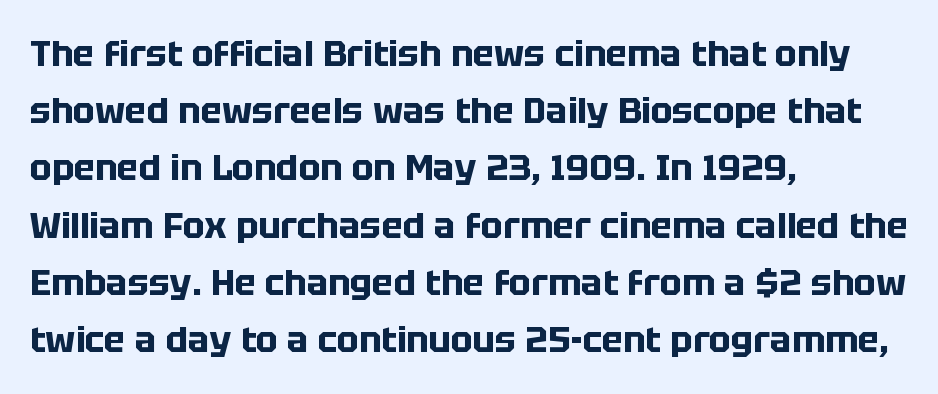
{"serif": "no", "italic": "no", "bold": "yes", "weight": "bold", "width": "normal", "stroke_contrast": "low", "x_height": "large", "monospaced": "no", "underline": "no", "align": "left", "line_spacing": "normal", "line_spacing_ratio": 1.59, "letter_spacing": "normal", "letter_spacing_em": 0.0, "glyph_px": 36}
